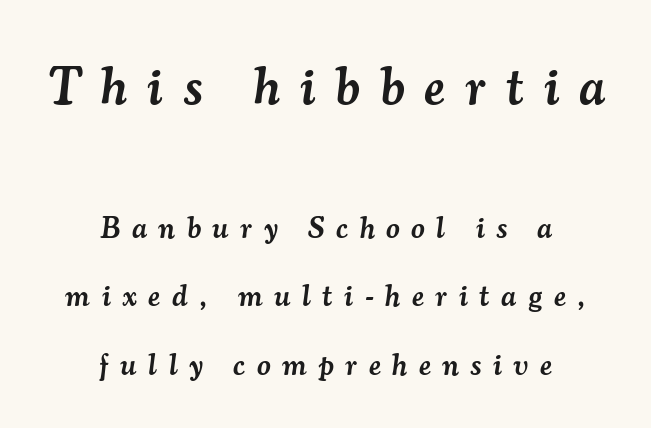
Block one is the big one; block two sits smaller underneath. Is this a fixed-width face? No — the glyphs have proportional, varying widths. If you drew a line through each stem, it would be angled. Only glyphs here, with clear space below each row. The letters are semibold — heavier than regular but short of a full bold.
